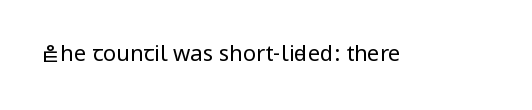
{"italic": "no", "bold": "no", "underline": "no", "letter_spacing": "normal", "letter_spacing_em": 0.0, "glyph_px": 22}
